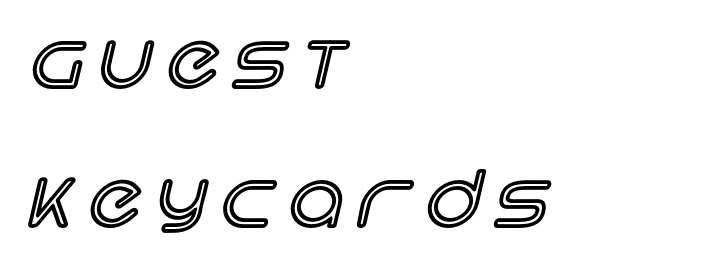
{"width": "normal", "x_height": "large", "monospaced": "no", "underline": "no", "align": "left", "line_spacing_ratio": 1.83, "letter_spacing": "wide", "letter_spacing_em": 0.2, "glyph_px": 76}
